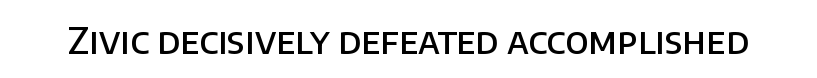
Q: Is the text bold? A: Semi-bold.
Q: Is the text italic (slanted)? A: No, it is upright.
Q: Is the typeface a serif or a sans-serif typeface? A: Sans-serif.
Q: Is the text underlined? A: No.
Q: Is the spacing between letters normal or unusually wide? A: Normal.
Q: Width (condensed, normal, or wide)? A: Normal.
Q: Stroke contrast? A: Low.
Q: x-height? A: Large.
Q: Monospaced? A: No.
